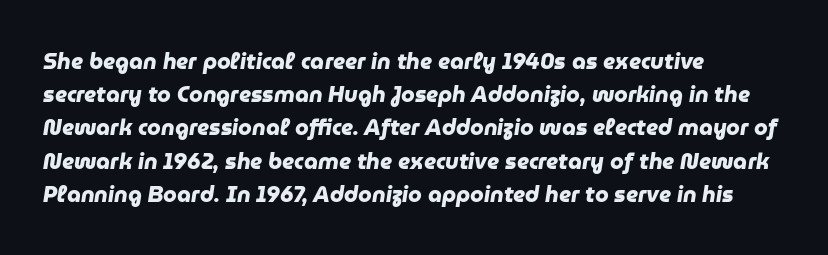
Where is the straight margin? On the left. Each row of text sits above clean, open space. Leading matches the norm, producing a regular column. The letters are bold, with thick, heavy strokes.
